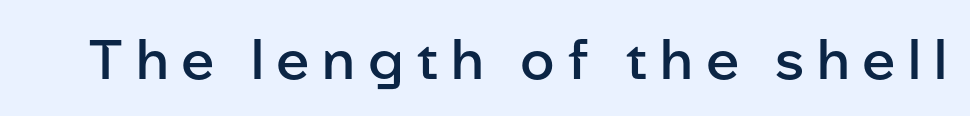
The image shows 55 px semibold sans-serif type, upright; set unusually wide letter spacing (+0.23 em), not underlined; low stroke contrast and a medium x-height.
